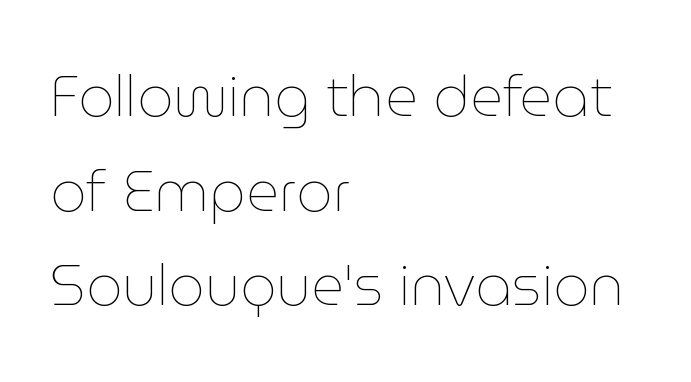
Q: Is the text bold? A: No.
Q: Is the text italic (slanted)? A: No, it is upright.
Q: Is the text underlined? A: No.
Q: How is the paragraph aligned? A: Left-aligned.
Q: Is the spacing between letters normal or unusually wide? A: Normal.
Q: Is the spacing between lines tight, normal or loose? A: Normal.
Q: Width (condensed, normal, or wide)? A: Normal.
Q: Stroke contrast? A: Low.
Q: x-height? A: Medium.
Q: Monospaced? A: No.
